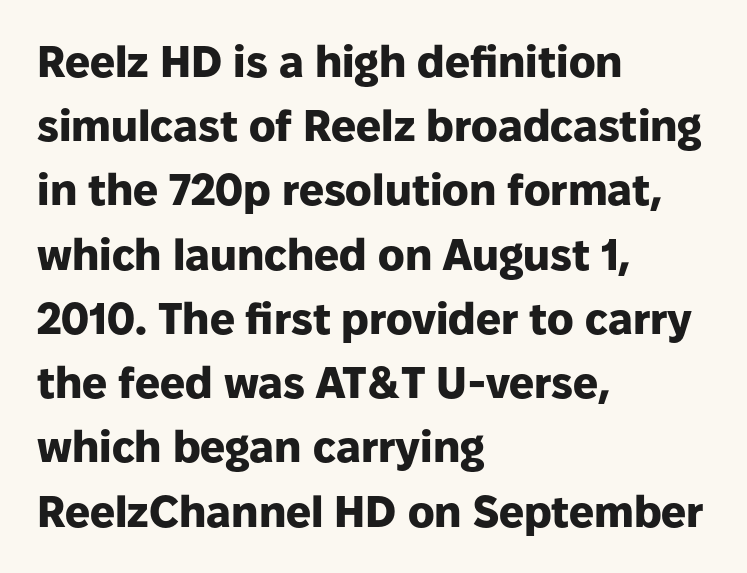
The image shows 44 px heavy sans-serif type, upright; set left-aligned, normal line spacing (1.46x), normal letter spacing, not underlined; low stroke contrast and a medium x-height.
